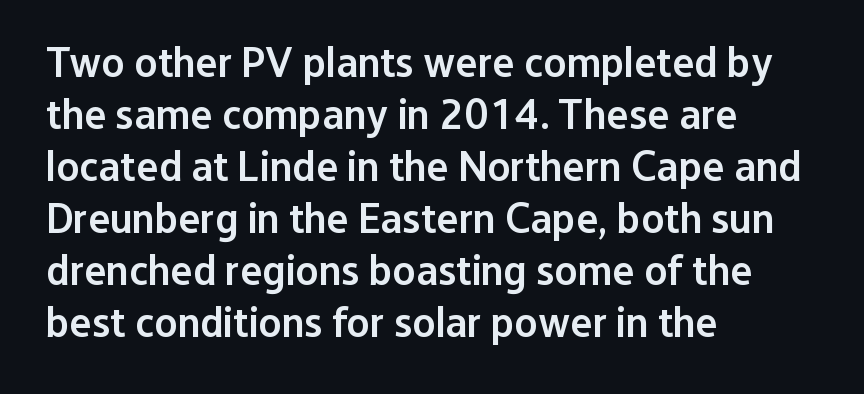
The image shows 42 px semibold sans-serif type, upright; set left-aligned, line spacing 1.24x, normal letter spacing, not underlined; low stroke contrast and a medium x-height.
